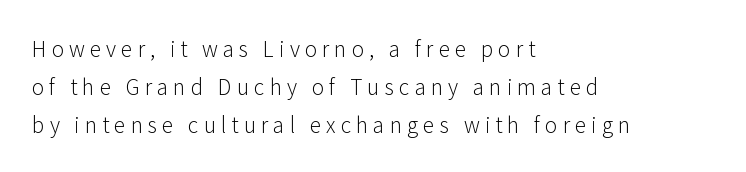
{"italic": "no", "bold": "no", "underline": "no", "align": "left", "line_spacing_ratio": 1.8, "letter_spacing": "wide", "letter_spacing_em": 0.24, "glyph_px": 21}
